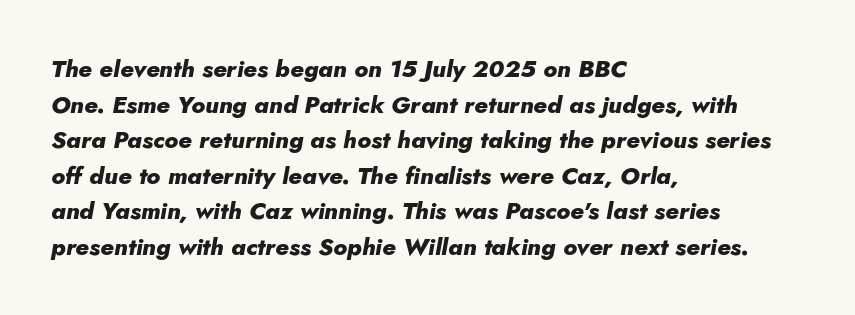
{"italic": "yes", "lean": "right", "slant_degrees": 5, "bold": "yes", "underline": "no", "align": "left", "line_spacing": "normal", "line_spacing_ratio": 1.48, "letter_spacing": "normal", "letter_spacing_em": 0.0, "glyph_px": 24}
